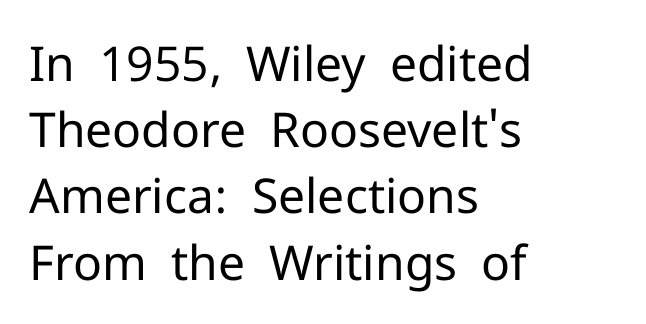
Q: Is the text bold? A: No.
Q: Is the text italic (slanted)? A: No, it is upright.
Q: Is the typeface a serif or a sans-serif typeface? A: Sans-serif.
Q: Is the text underlined? A: No.
Q: How is the paragraph aligned? A: Left-aligned.
Q: Is the spacing between letters normal or unusually wide? A: Normal.
Q: Is the spacing between lines tight, normal or loose? A: Normal.
Q: Width (condensed, normal, or wide)? A: Normal.
Q: Stroke contrast? A: Low.
Q: x-height? A: Medium.
Q: Monospaced? A: No.
